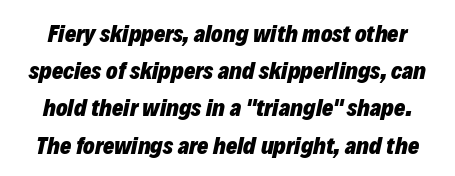
Q: Is the text bold? A: Yes.
Q: Is the text italic (slanted)? A: Yes, it leans right by about 12 degrees.
Q: Is the text underlined? A: No.
Q: Is the spacing between letters normal or unusually wide? A: Normal.
Q: Is the spacing between lines tight, normal or loose? A: Normal.
